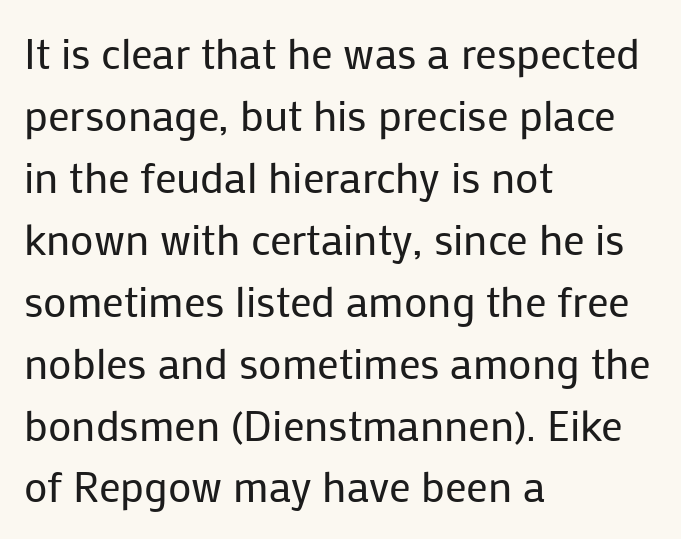
{"serif": "no", "italic": "no", "bold": "no", "weight": "regular", "width": "normal", "stroke_contrast": "low", "x_height": "medium", "monospaced": "no", "underline": "no", "align": "left", "line_spacing": "normal", "line_spacing_ratio": 1.44, "letter_spacing": "normal", "letter_spacing_em": 0.0, "glyph_px": 43}
